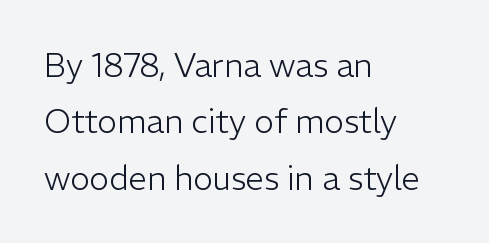
The designer went with a sans here, leaving each stem footless. Vertical strokes here are truly vertical. Is the block centered? No — it sits flush against the left margin. The passage shown is not underscored anywhere. A typesetter would call this zero additional tracking. Heaviness? Minimal to ordinary, like unemphasized prose.
